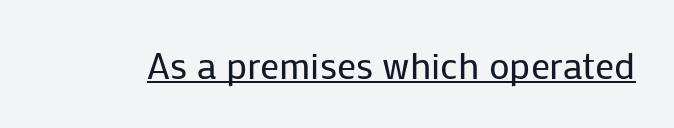
Q: Is the text bold? A: No.
Q: Is the text italic (slanted)? A: No, it is upright.
Q: Is the typeface a serif or a sans-serif typeface? A: Sans-serif.
Q: Is the text underlined? A: Yes.
Q: Is the spacing between letters normal or unusually wide? A: Normal.
Q: Width (condensed, normal, or wide)? A: Normal.
Q: Stroke contrast? A: Low.
Q: x-height? A: Medium.
Q: Monospaced? A: No.
